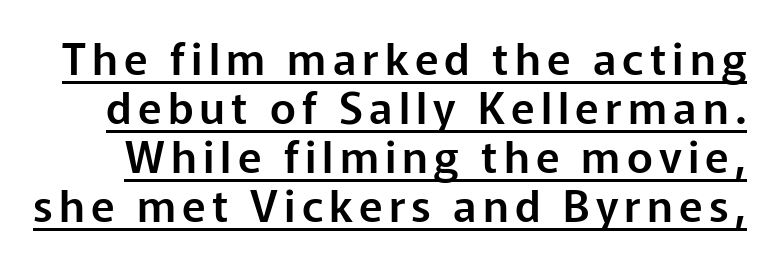
{"serif": "no", "italic": "no", "width": "normal", "stroke_contrast": "low", "x_height": "medium", "monospaced": "no", "underline": "yes", "line_spacing": "tight", "line_spacing_ratio": 1.11, "glyph_px": 44}
